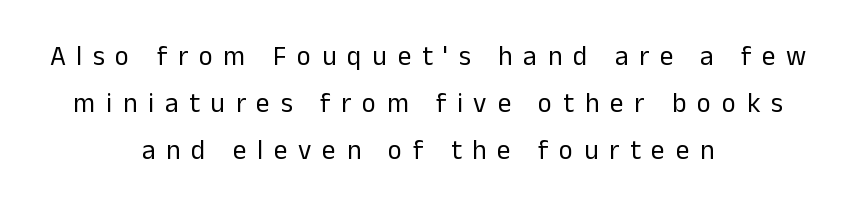
The lettering stays uniformly vertical, giving the passage a roman look. Unbolded letterforms with no extra heft. In terms of letterspacing, this is a distinctly airy, spread setting. Horizontally, the lines are justified to the midpoint only. Quick note: underline off.
